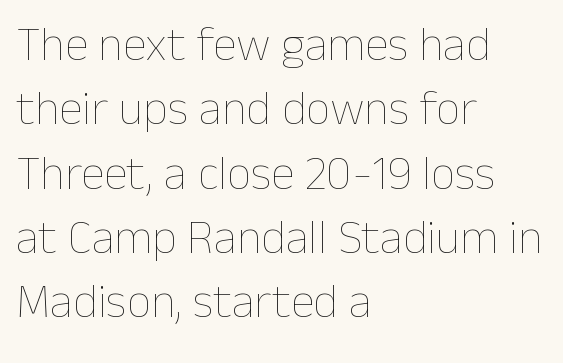
Q: Is the text bold? A: No.
Q: Is the text italic (slanted)? A: No, it is upright.
Q: Is the text underlined? A: No.
Q: How is the paragraph aligned? A: Left-aligned.
Q: Is the spacing between letters normal or unusually wide? A: Normal.
Q: Is the spacing between lines tight, normal or loose? A: Normal.
Q: Width (condensed, normal, or wide)? A: Normal.
Q: Stroke contrast? A: Low.
Q: x-height? A: Medium.
Q: Monospaced? A: No.
